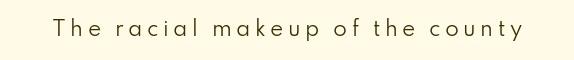
Unmarked baselines from the first word to the last. The letters look calm and open, with moderate or lighter stems. The letterforms stand isolated, each surrounded by extra space. A typesetter would mark this as roman, not italic.
